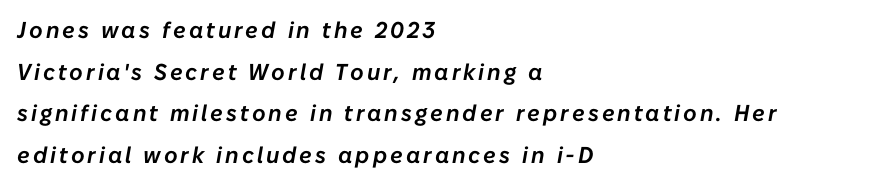
These lines stack with their left ends in a neat column. Does the lettering tilt? It does — this is italic. Rule under the text: the space is simply empty.
